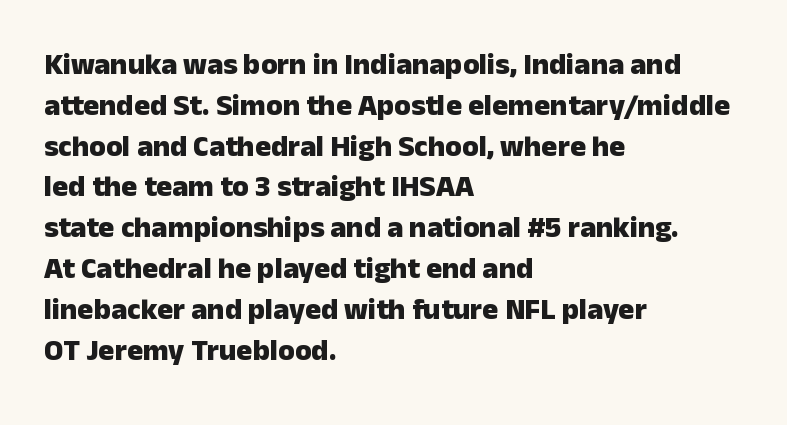
Glyph-to-glyph distance matches everyday printed text. Typographically, this falls in the sans-serif category. If you measured baseline to baseline, you'd find a middling distance. How heavy is the stroke? Heavy — this is a bold. It's the straight-up-and-down kind of type.
